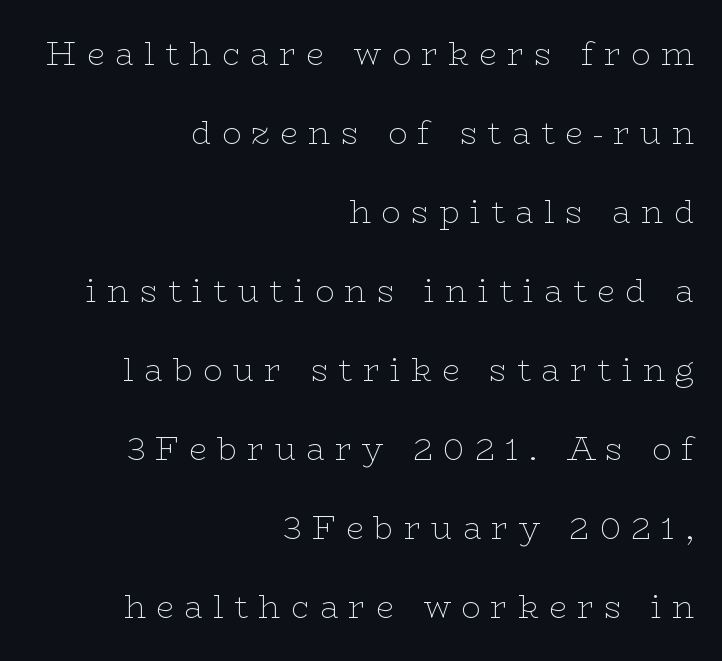
The image shows 32 px thin, wide serif type, upright; set right-aligned, loose line spacing (2.47x), unusually wide letter spacing (+0.32 em), not underlined; low stroke contrast and a medium x-height.
